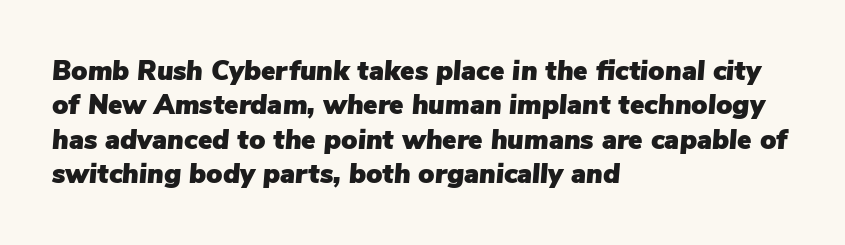
The image shows 27 px text type, italic (leaning right); set left-aligned, normal line spacing (1.27x), normal letter spacing, not underlined.
